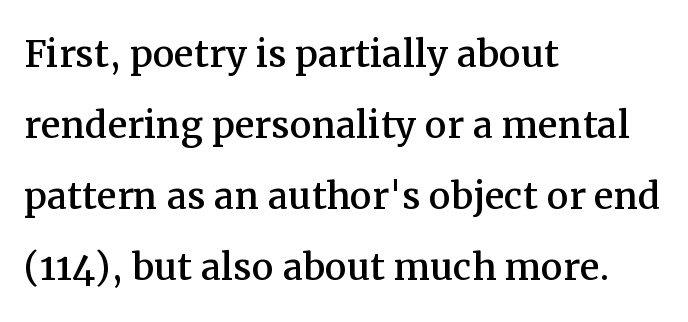
Q: Is the text italic (slanted)? A: No, it is upright.
Q: Is the typeface a serif or a sans-serif typeface? A: Serif.
Q: Is the text underlined? A: No.
Q: How is the paragraph aligned? A: Left-aligned.
Q: Is the spacing between letters normal or unusually wide? A: Normal.
Q: Is the spacing between lines tight, normal or loose? A: Normal.
Q: Width (condensed, normal, or wide)? A: Normal.
Q: Stroke contrast? A: Medium.
Q: x-height? A: Medium.
Q: Monospaced? A: No.
